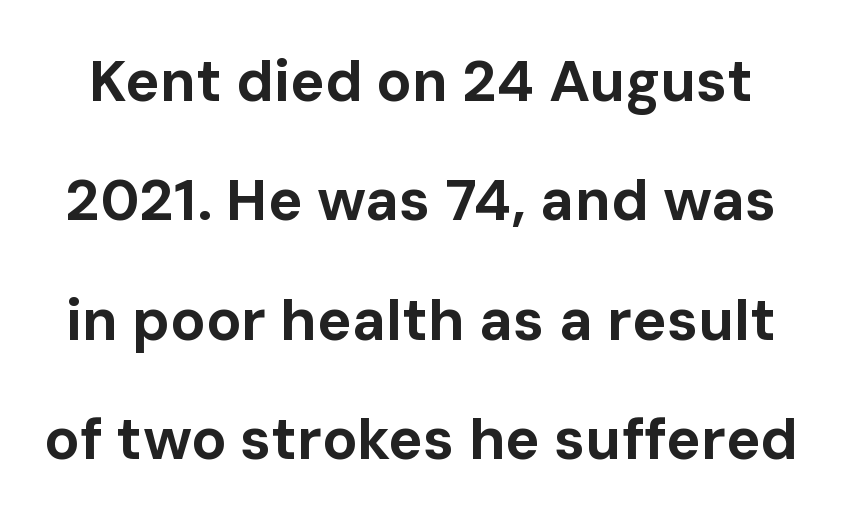
Q: Is the text bold? A: Yes.
Q: Is the text italic (slanted)? A: No, it is upright.
Q: Is the typeface a serif or a sans-serif typeface? A: Sans-serif.
Q: Is the text underlined? A: No.
Q: Is the spacing between letters normal or unusually wide? A: Normal.
Q: Is the spacing between lines tight, normal or loose? A: Loose.
Q: Width (condensed, normal, or wide)? A: Normal.
Q: Stroke contrast? A: Low.
Q: x-height? A: Medium.
Q: Monospaced? A: No.
